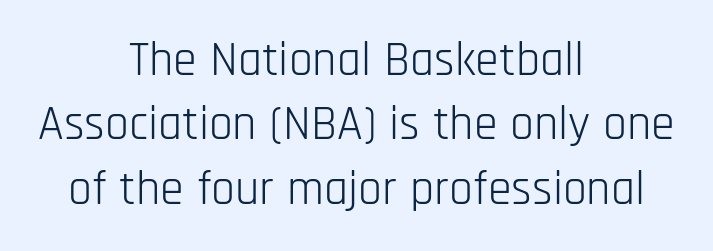
The designer went with a sans here, leaving each stem footless. Do the characters align in a grid? No, the font is proportional. Is there much room between lines? A standard amount, neither cramped nor airy. The foot of each line stays bare and open. Characters follow at the spacing the type designer built in.
